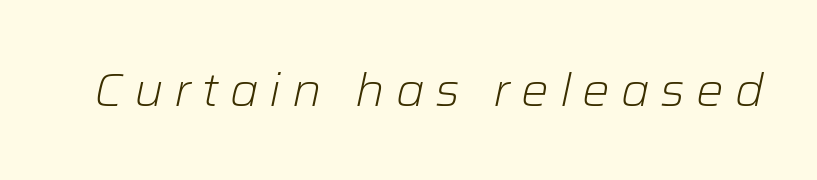
Q: Is the text bold? A: No.
Q: Is the text italic (slanted)? A: Yes, it leans right by about 12 degrees.
Q: Is the text underlined? A: No.
Q: Is the spacing between letters normal or unusually wide? A: Unusually wide.
Q: Width (condensed, normal, or wide)? A: Normal.
Q: Stroke contrast? A: Low.
Q: x-height? A: Medium.
Q: Monospaced? A: No.
